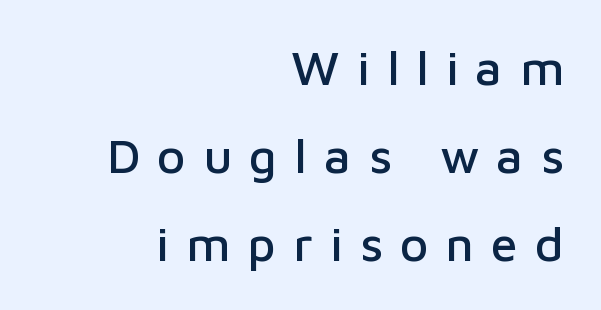
The image shows 49 px sans-serif type, upright; set right-aligned, line spacing 1.8x, unusually wide letter spacing (+0.35 em), not underlined; low stroke contrast and a medium x-height.
